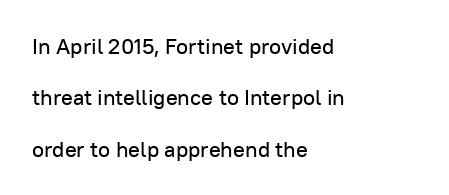
Each word holds together tightly as a unit, with standard inter-letter gaps. Leading is clearly above the norm, producing a sparse column. Reading down the block, your eye returns to a fixed left position each line. Just letters on the line, the space beneath them empty.
